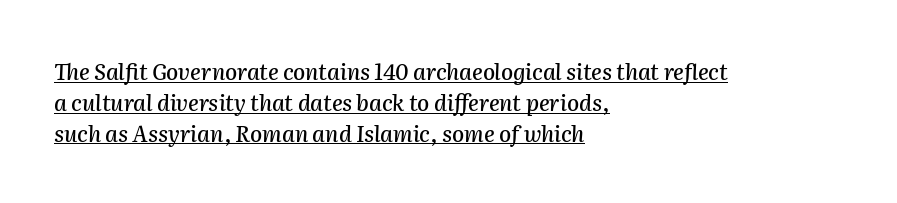
The image shows 22 px text type, italic (leaning right); set left-aligned, normal line spacing (1.4x), normal letter spacing, underlined.
